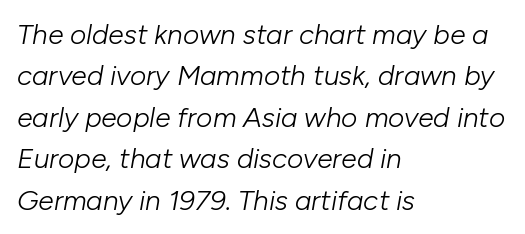
{"italic": "yes", "lean": "right", "slant_degrees": 10, "bold": "no", "weight": "light", "width": "normal", "stroke_contrast": "low", "x_height": "medium", "monospaced": "no", "underline": "no", "align": "left", "line_spacing": "normal", "line_spacing_ratio": 1.48, "letter_spacing": "normal", "letter_spacing_em": 0.0, "glyph_px": 28}
